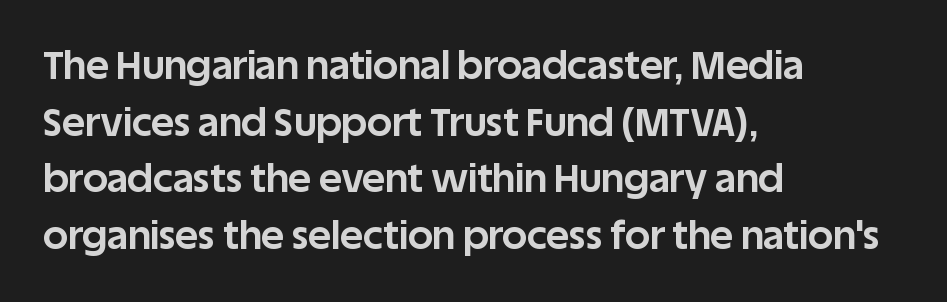
The face used here is rendered with its standard letterfit. Italic: no, the glyphs are upright roman. The passage shown is not underscored anywhere. This is sans-serif lettering, the kind often seen on screens and signage. The text block is weighted toward the left margin, trailing off unevenly rightward.
